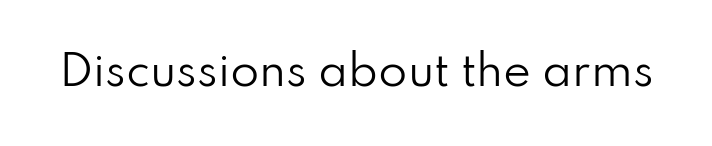
{"serif": "no", "italic": "no", "bold": "no", "weight": "regular", "width": "normal", "stroke_contrast": "low", "x_height": "small", "monospaced": "no", "underline": "no", "letter_spacing": "normal", "letter_spacing_em": 0.0, "glyph_px": 42}
